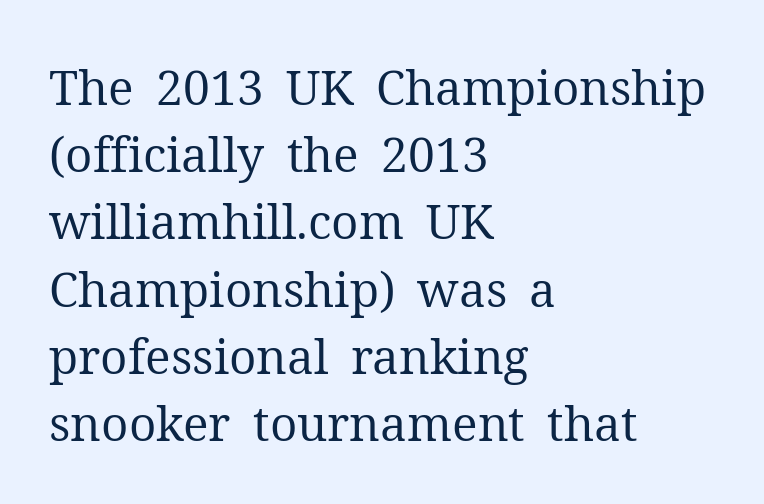
The horizontal fit of the characters is conventional and even. Visually the block forms a straight wall on the left and a jagged coastline on the right. A light-to-regular cut is what we see here. The baseline area is clear. Looks like regular typesetting: each glyph gets only the width it needs. The designer went with a serif here, giving each stem small feet.
